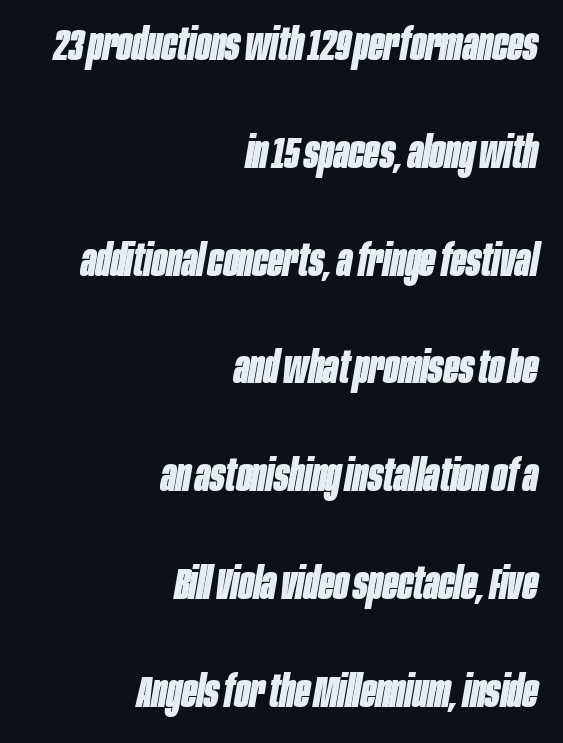
One glance says open: line gaps are wider than usual. I'd describe the lettering as bold — thick and assertive. Varying glyph widths throughout — classic text-font behaviour. The strip under each line holds only bare page. Teacher's note: observe the even right margin — that is flush-right alignment. Honestly, the letter spacing is just normal — you wouldn't notice it.
